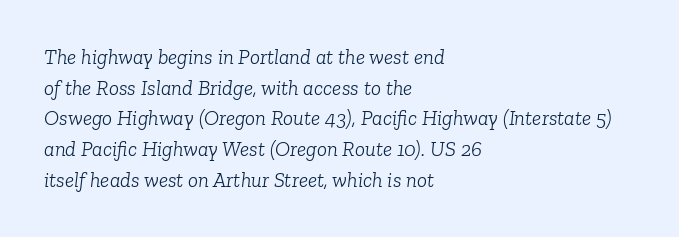
{"italic": "yes", "lean": "right", "slant_degrees": 6, "bold": "no", "underline": "no", "align": "left", "line_spacing": "normal", "line_spacing_ratio": 1.46, "letter_spacing": "normal", "letter_spacing_em": 0.0, "glyph_px": 21}
